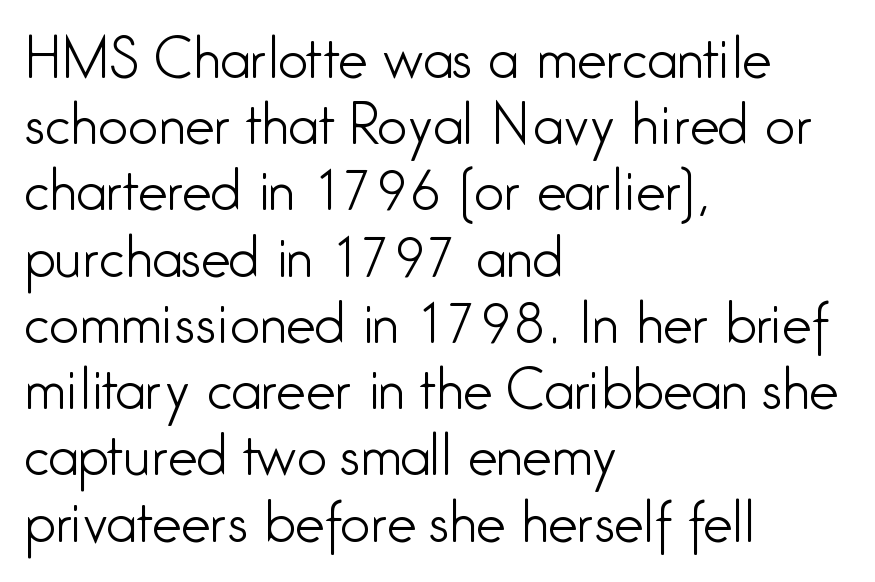
Q: Is the text bold? A: No.
Q: Is the text italic (slanted)? A: No, it is upright.
Q: Is the typeface a serif or a sans-serif typeface? A: Sans-serif.
Q: Is the text underlined? A: No.
Q: How is the paragraph aligned? A: Left-aligned.
Q: Is the spacing between letters normal or unusually wide? A: Normal.
Q: Is the spacing between lines tight, normal or loose? A: Normal.
Q: Width (condensed, normal, or wide)? A: Condensed.
Q: Stroke contrast? A: Low.
Q: x-height? A: Medium.
Q: Monospaced? A: No.
